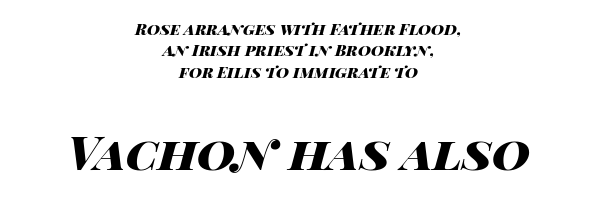
The image shows 47 px heavy, wide type, italic (leaning right); set centered, normal line spacing (1.34x), normal letter spacing, not underlined; the second (bottom) block is 2.94x larger; high stroke contrast and a large x-height.
